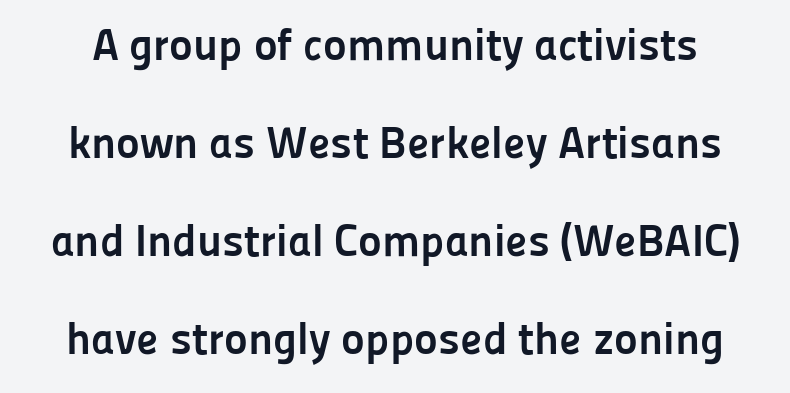
Q: Is the text bold? A: Yes.
Q: Is the text italic (slanted)? A: No, it is upright.
Q: Is the typeface a serif or a sans-serif typeface? A: Sans-serif.
Q: Is the text underlined? A: No.
Q: Is the spacing between letters normal or unusually wide? A: Normal.
Q: Is the spacing between lines tight, normal or loose? A: Loose.
Q: Width (condensed, normal, or wide)? A: Normal.
Q: Stroke contrast? A: Low.
Q: x-height? A: Medium.
Q: Monospaced? A: No.
